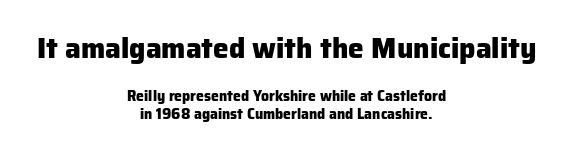
Q: Is the text bold? A: Yes.
Q: Is the text italic (slanted)? A: No, it is upright.
Q: Is the typeface a serif or a sans-serif typeface? A: Sans-serif.
Q: Is the text underlined? A: No.
Q: How is the paragraph aligned? A: Centered.
Q: Is the spacing between letters normal or unusually wide? A: Normal.
Q: Is the spacing between lines tight, normal or loose? A: Normal.
Q: Which block of text is set in a larger size, the first (top) or the second (bottom)? A: The first (top) one.
Q: Width (condensed, normal, or wide)? A: Normal.
Q: Stroke contrast? A: Low.
Q: x-height? A: Medium.
Q: Monospaced? A: No.
